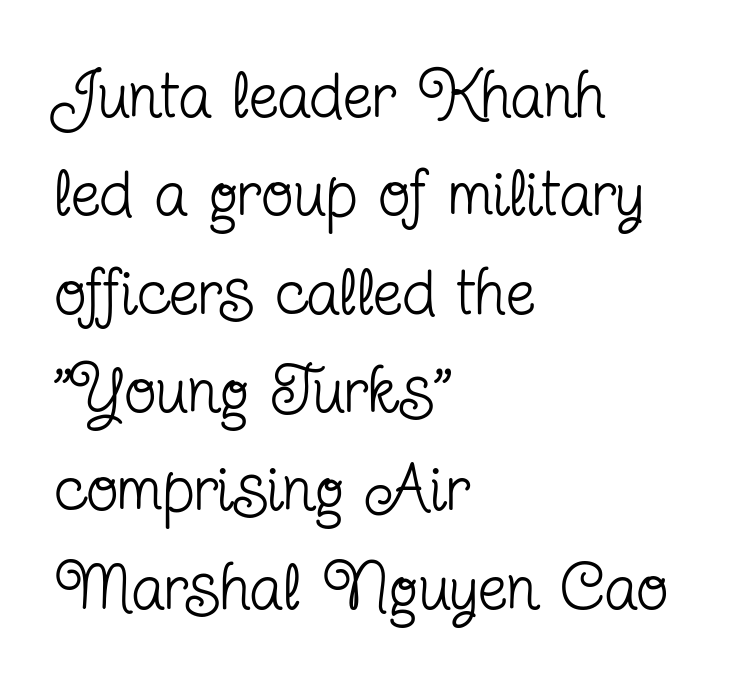
The image shows 66 px regular-weight, condensed serif type, upright; set left-aligned, normal line spacing (1.49x), normal letter spacing, not underlined; low stroke contrast and a medium x-height.
